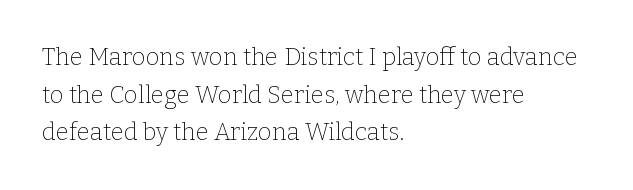
Q: Is the text bold? A: No.
Q: Is the text italic (slanted)? A: No, it is upright.
Q: Is the text underlined? A: No.
Q: How is the paragraph aligned? A: Left-aligned.
Q: Is the spacing between letters normal or unusually wide? A: Normal.
Q: Is the spacing between lines tight, normal or loose? A: Normal.
